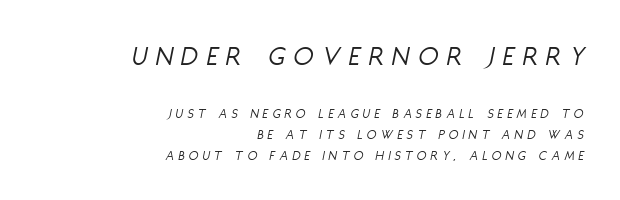
{"italic": "yes", "lean": "right", "slant_degrees": 11, "bold": "no", "weight": "light", "width": "condensed", "stroke_contrast": "low", "x_height": "large", "monospaced": "no", "underline": "no", "align": "right", "line_spacing": "normal", "line_spacing_ratio": 1.5, "letter_spacing": "wide", "letter_spacing_em": 0.31, "larger_block": "first", "size_ratio": 2.07, "glyph_px": 29}
